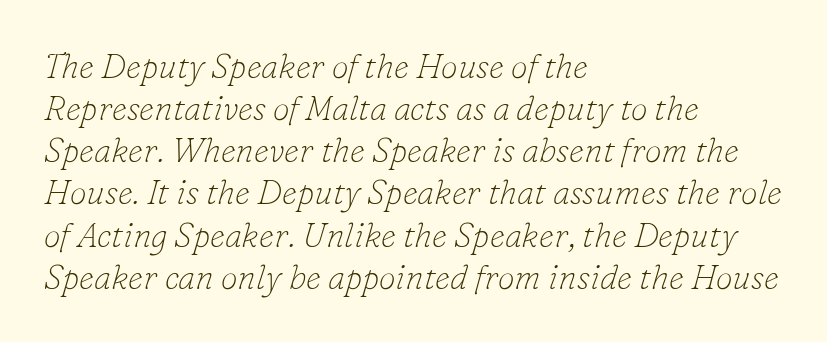
Glyph-to-glyph distance matches everyday printed text. Does the lettering tilt? It does — this is italic. The zone under the glyphs is completely vacant. The face used here is proportionally spaced, like ordinary book or web type. Caption: multi-line text, flush left, ragged right.
